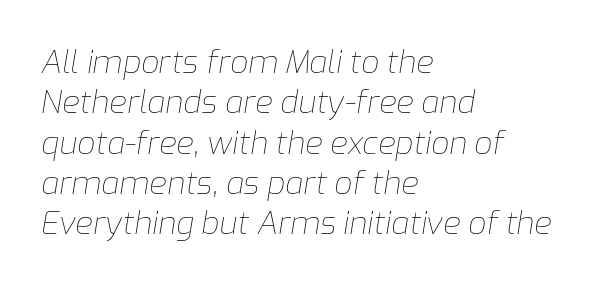
Tracking here is standard; glyphs follow each other at the usual distance. The face used here is proportionally spaced, like ordinary book or web type. When letters slant like this, we call the style italic. The weight tops out at a normal text grade.
